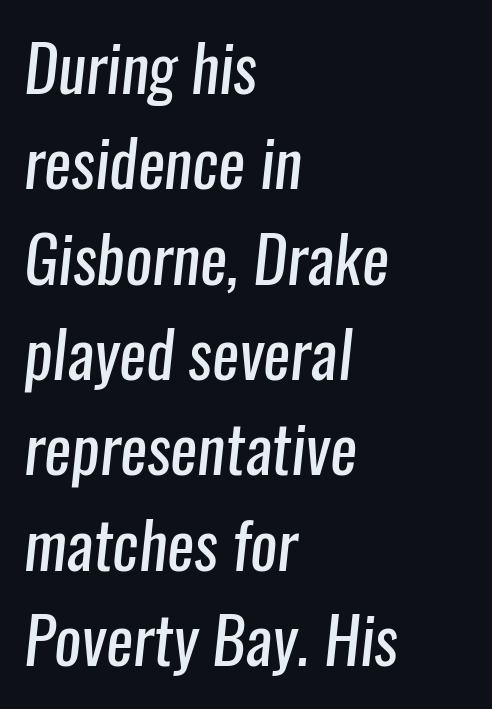
The image shows 64 px regular-weight, condensed sans-serif type; set left-aligned, normal line spacing (1.49x), normal letter spacing, not underlined; low stroke contrast and a medium x-height.
